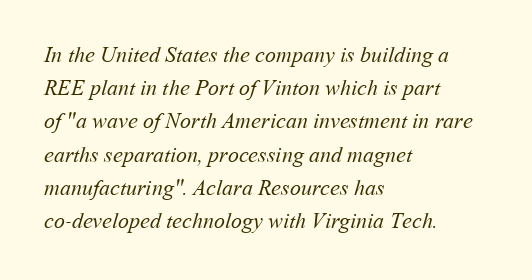
The image shows 22 px text type; set left-aligned, normal line spacing (1.51x), normal letter spacing, not underlined.
